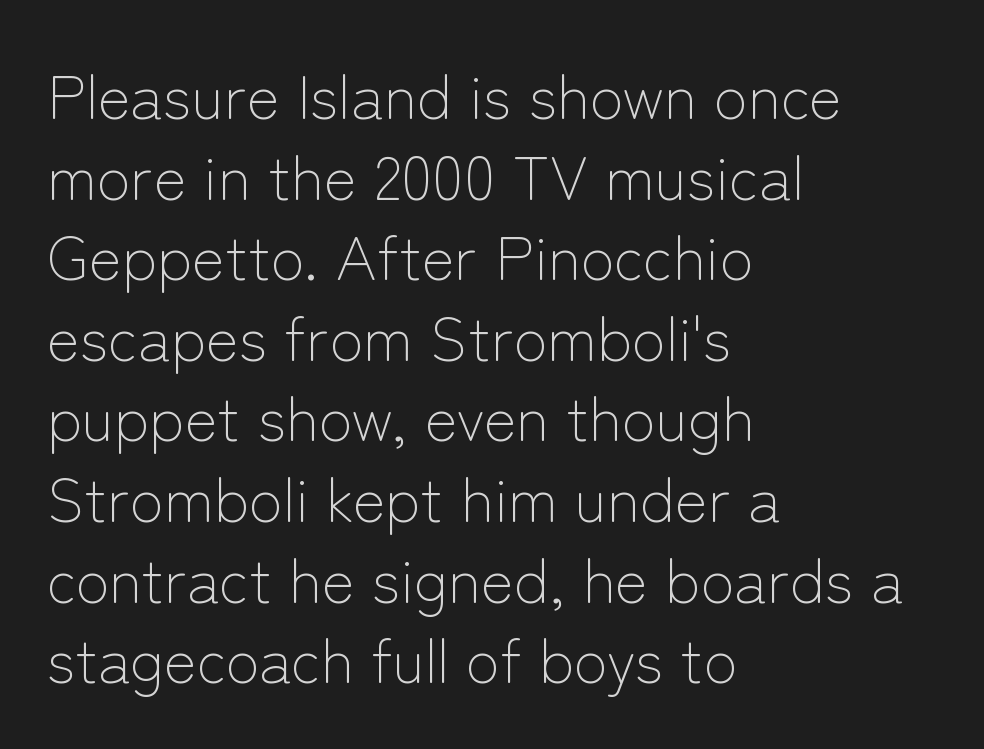
The image shows 62 px light sans-serif type, upright; set left-aligned, normal line spacing (1.3x), normal letter spacing, not underlined; low stroke contrast and a medium x-height.
